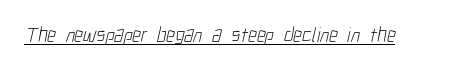
Q: Is the text bold? A: No.
Q: Is the text underlined? A: Yes.
Q: Is the spacing between letters normal or unusually wide? A: Normal.
